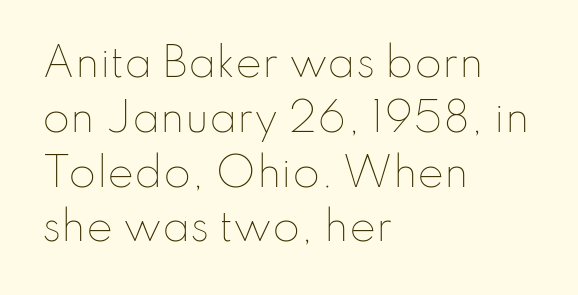
Q: Is the text bold? A: No.
Q: Is the text italic (slanted)? A: No, it is upright.
Q: Is the text underlined? A: No.
Q: How is the paragraph aligned? A: Left-aligned.
Q: Is the spacing between letters normal or unusually wide? A: Normal.
Q: Is the spacing between lines tight, normal or loose? A: Normal.
Q: Width (condensed, normal, or wide)? A: Normal.
Q: Stroke contrast? A: Low.
Q: x-height? A: Small.
Q: Monospaced? A: No.
